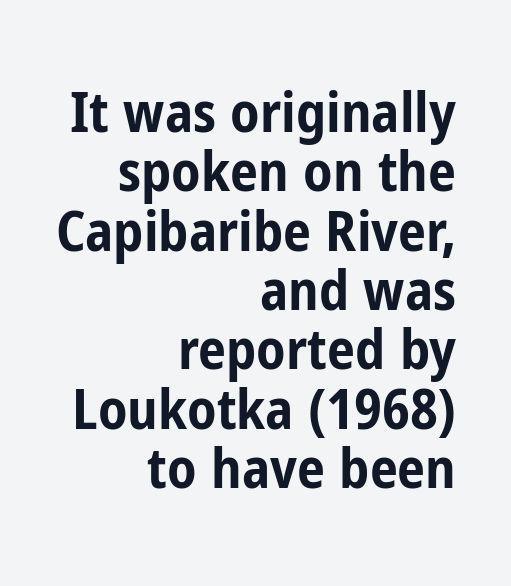
Q: Is the text bold? A: Yes.
Q: Is the text italic (slanted)? A: No, it is upright.
Q: Is the typeface a serif or a sans-serif typeface? A: Sans-serif.
Q: Is the text underlined? A: No.
Q: How is the paragraph aligned? A: Right-aligned.
Q: Is the spacing between letters normal or unusually wide? A: Normal.
Q: Is the spacing between lines tight, normal or loose? A: Tight.
Q: Width (condensed, normal, or wide)? A: Condensed.
Q: Stroke contrast? A: Low.
Q: x-height? A: Medium.
Q: Monospaced? A: No.
